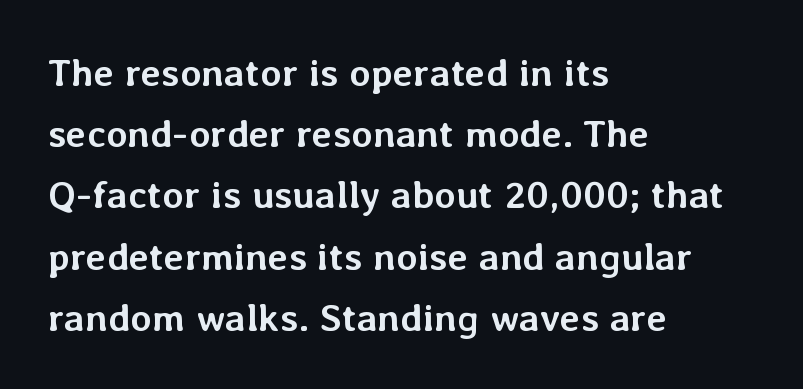
{"italic": "no", "bold": "yes", "weight": "semibold", "width": "normal", "stroke_contrast": "low", "x_height": "medium", "monospaced": "no", "underline": "no", "align": "left", "line_spacing": "normal", "line_spacing_ratio": 1.57, "letter_spacing": "normal", "letter_spacing_em": 0.0, "glyph_px": 39}
